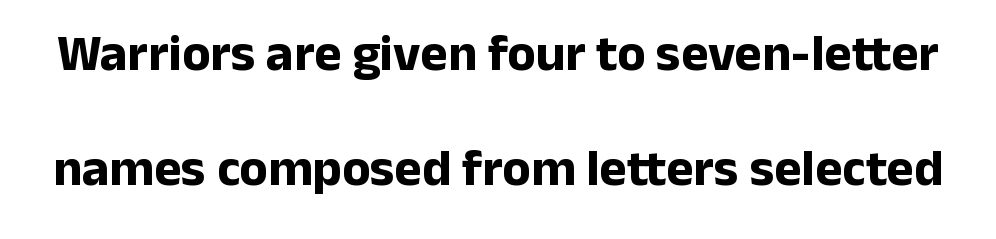
Summary of vertical rhythm: relaxed, with wide interline spacing. This is sans-serif lettering, the kind often seen on screens and signage. Rendered with straight, roman letterforms. Each letter keeps its own natural width here, so spacing adapts to shape.
